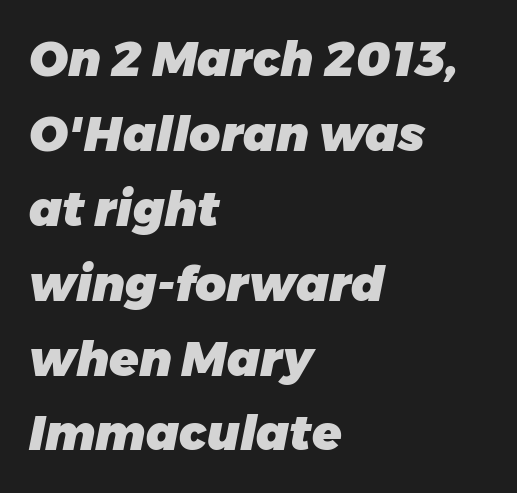
The lines are quadded left. Vertically, the passage feels balanced, rows spaced as you'd expect. The space beneath each line is pristine and unruled. The passage shown is emphatically bold. Character widths vary here, with narrow letters taking less room than wide ones. Tall strokes in this sample are angled rather than plumb.
